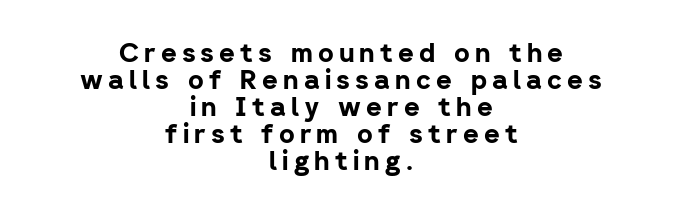
Weight: bold. Is the block centered? Yes — each line is placed symmetrically about the middle. Cramped leading. The type sits square on the baseline with zero lean. The string is rendered with underlining switched off.
